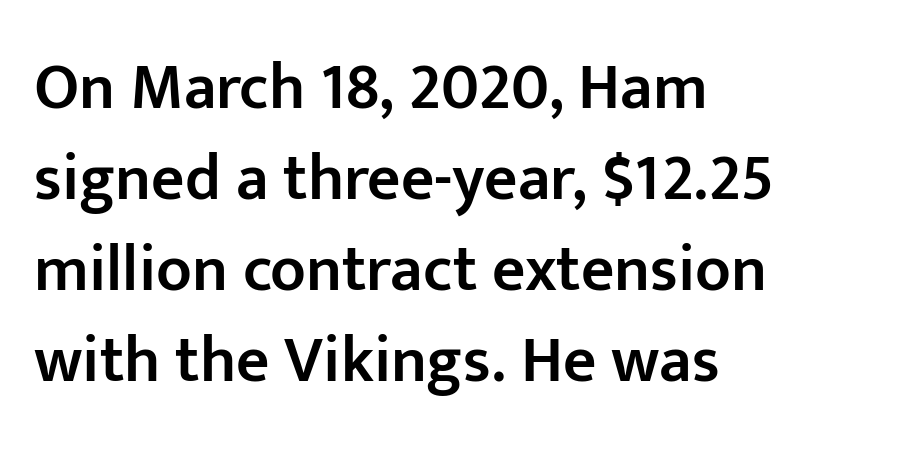
Q: Is the text bold? A: Semi-bold.
Q: Is the text italic (slanted)? A: No, it is upright.
Q: Is the typeface a serif or a sans-serif typeface? A: Sans-serif.
Q: Is the text underlined? A: No.
Q: How is the paragraph aligned? A: Left-aligned.
Q: Is the spacing between letters normal or unusually wide? A: Normal.
Q: Is the spacing between lines tight, normal or loose? A: Normal.
Q: Width (condensed, normal, or wide)? A: Normal.
Q: Stroke contrast? A: Low.
Q: x-height? A: Medium.
Q: Monospaced? A: No.
